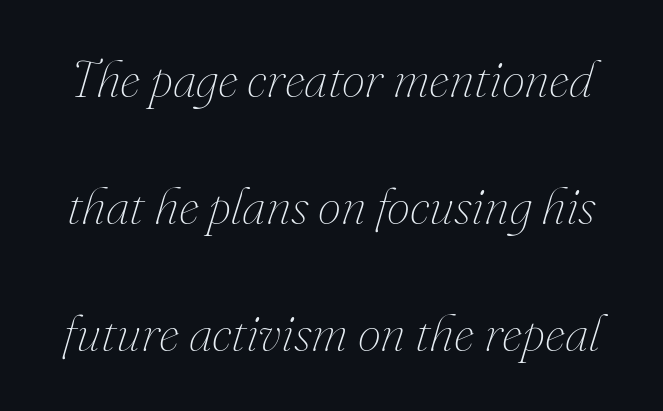
{"italic": "yes", "lean": "right", "slant_degrees": 16, "bold": "no", "weight": "thin", "width": "normal", "stroke_contrast": "medium", "x_height": "small", "monospaced": "no", "underline": "no", "line_spacing": "loose", "line_spacing_ratio": 2.44, "letter_spacing": "normal", "letter_spacing_em": 0.0, "glyph_px": 52}
